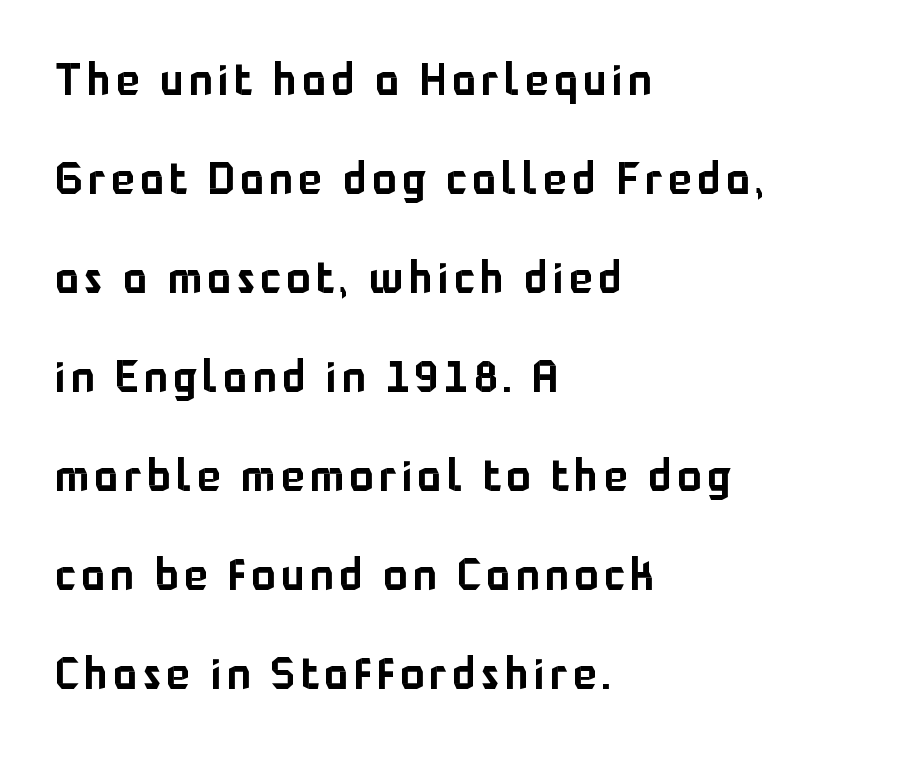
Varying glyph widths throughout — classic text-font behaviour. This is roman type, the default non-slanted kind. Leading: increased. The rag falls on the right side of this text block. Rule under the text: the space is simply empty.
